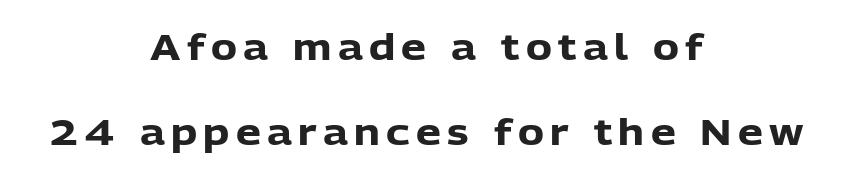
Q: Is the text bold? A: Yes.
Q: Is the text italic (slanted)? A: No, it is upright.
Q: Is the typeface a serif or a sans-serif typeface? A: Sans-serif.
Q: Is the text underlined? A: No.
Q: How is the paragraph aligned? A: Centered.
Q: Is the spacing between lines tight, normal or loose? A: Loose.
Q: Width (condensed, normal, or wide)? A: Normal.
Q: Stroke contrast? A: Low.
Q: x-height? A: Medium.
Q: Monospaced? A: No.
